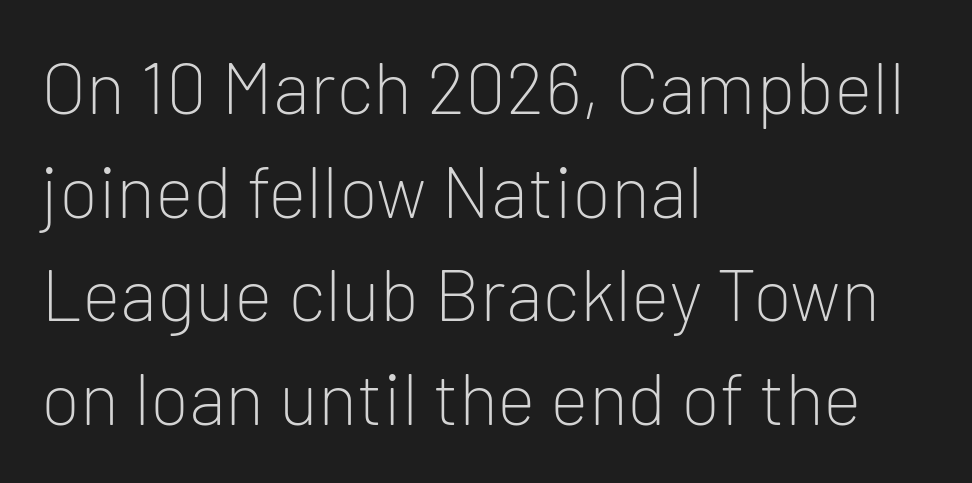
{"serif": "no", "italic": "no", "bold": "no", "weight": "light", "width": "normal", "stroke_contrast": "low", "x_height": "medium", "monospaced": "no", "underline": "no", "align": "left", "line_spacing": "normal", "line_spacing_ratio": 1.42, "letter_spacing": "normal", "letter_spacing_em": 0.0, "glyph_px": 73}
